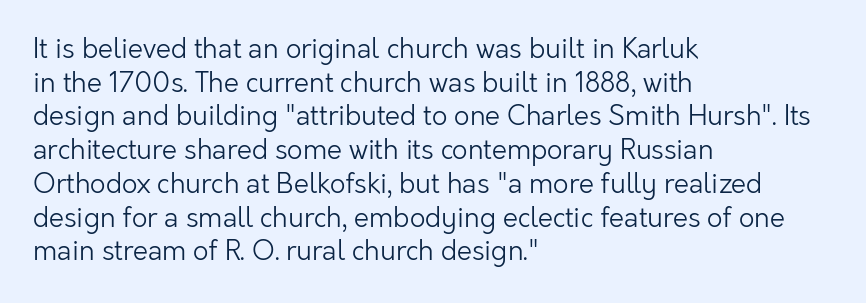
Q: Is the text bold? A: No.
Q: Is the text italic (slanted)? A: No, it is upright.
Q: Is the text underlined? A: No.
Q: How is the paragraph aligned? A: Left-aligned.
Q: Is the spacing between letters normal or unusually wide? A: Normal.
Q: Is the spacing between lines tight, normal or loose? A: Normal.
